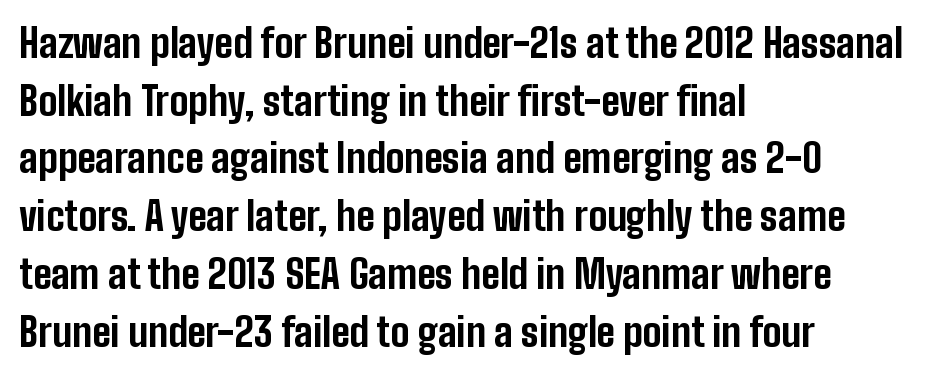
Q: Is the text bold? A: Yes.
Q: Is the text italic (slanted)? A: No, it is upright.
Q: Is the typeface a serif or a sans-serif typeface? A: Sans-serif.
Q: Is the text underlined? A: No.
Q: How is the paragraph aligned? A: Left-aligned.
Q: Is the spacing between letters normal or unusually wide? A: Normal.
Q: Is the spacing between lines tight, normal or loose? A: Normal.
Q: Width (condensed, normal, or wide)? A: Condensed.
Q: Stroke contrast? A: Low.
Q: x-height? A: Medium.
Q: Monospaced? A: No.
